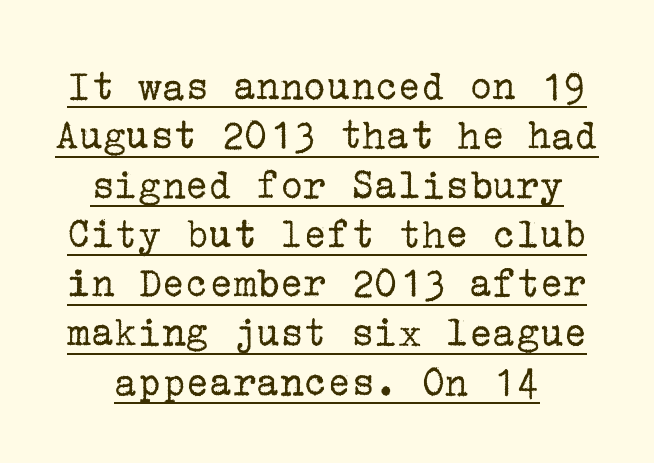
The image shows 44 px regular-weight serif type, upright; set centered, tight line spacing (1.12x), normal letter spacing, underlined; low stroke contrast and a medium x-height.
